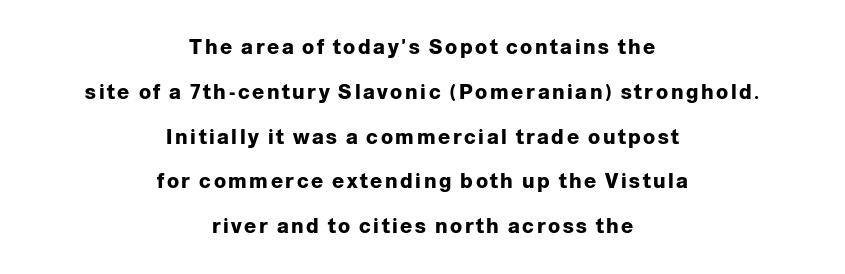
{"italic": "no", "bold": "yes", "underline": "no", "align": "center", "line_spacing": "loose", "line_spacing_ratio": 2.24, "glyph_px": 20}
